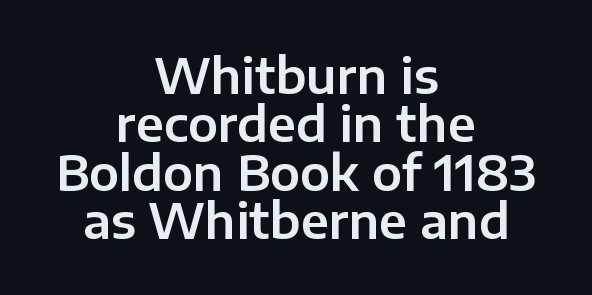
{"serif": "no", "italic": "no", "width": "normal", "stroke_contrast": "low", "x_height": "medium", "monospaced": "no", "underline": "no", "align": "center", "line_spacing": "tight", "line_spacing_ratio": 1.01, "letter_spacing": "normal", "letter_spacing_em": 0.0, "glyph_px": 48}
